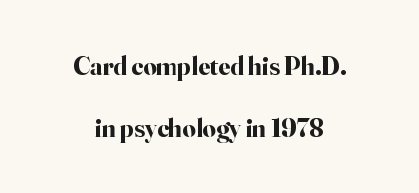
{"italic": "no", "bold": "yes", "underline": "no", "align": "center", "line_spacing": "loose", "line_spacing_ratio": 2.37, "letter_spacing": "normal", "letter_spacing_em": 0.0, "glyph_px": 26}
